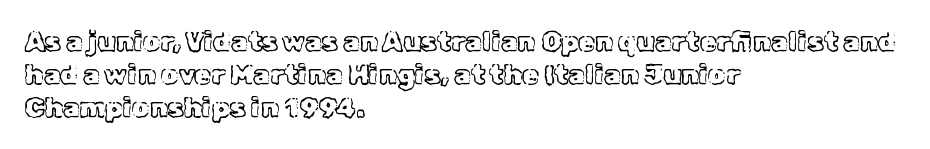
The image shows 27 px text type, upright; set left-aligned, line spacing 1.22x, normal letter spacing, not underlined.
